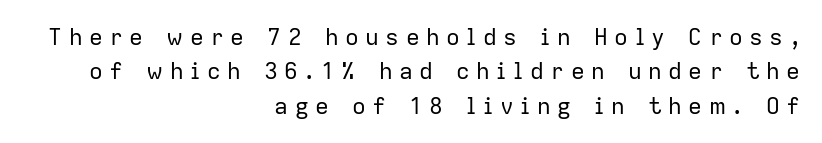
Compared with a flush-left layout, this one pins lines to the opposite, right side. Is the stroke heavy? The answer is a plain regular-or-lighter. Each word looks stretched out because of the extra space between its letters. Style check: upright.
